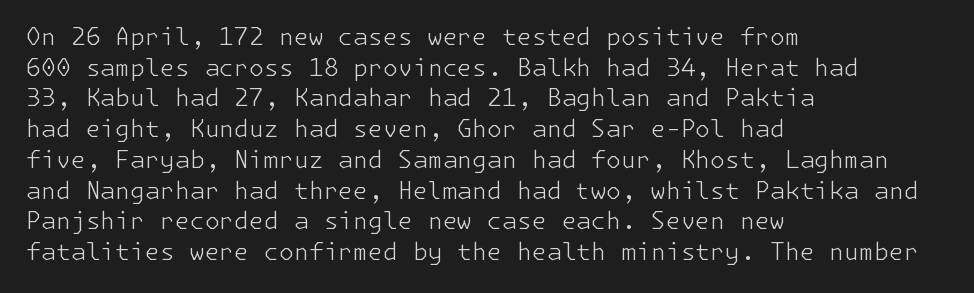
Is the type heavy? It reads as light-to-regular instead. Leftover space on each line is placed entirely after the last word. Characters follow at the spacing the type designer built in. The passage shown stacks its lines at a standard gap.
